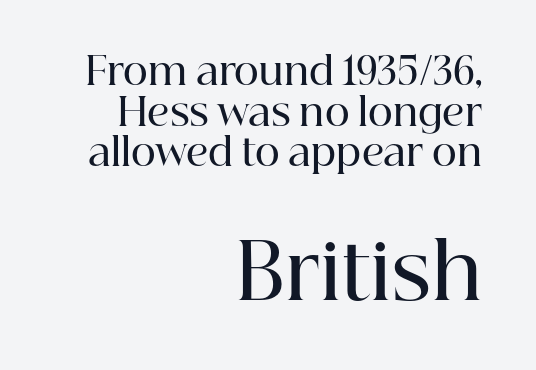
{"serif": "yes", "italic": "no", "bold": "semi", "weight": "semibold", "width": "normal", "stroke_contrast": "high", "x_height": "medium", "monospaced": "no", "underline": "no", "align": "right", "line_spacing": "tight", "line_spacing_ratio": 1.07, "letter_spacing": "normal", "letter_spacing_em": 0.0, "larger_block": "second", "size_ratio": 2.03, "glyph_px": 77}
